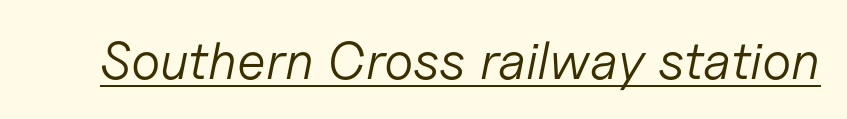
Tall strokes in this sample are angled rather than plumb. In designer terms, the underline attribute is active on this setting. This sample has the flowing, uneven cadence of proportional lettering. Summary of weight: not heavy and not bold.
